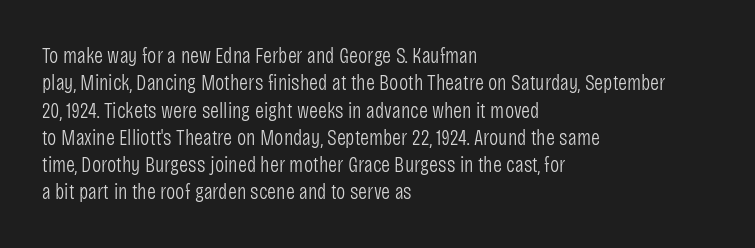
The image shows 22 px text type, upright; set left-aligned, line spacing 1.24x, normal letter spacing, not underlined.
